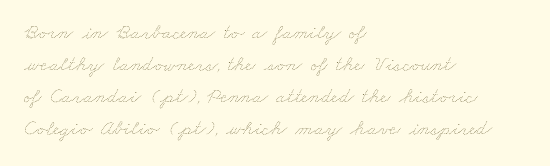
The image shows 21 px text type; set left-aligned, normal line spacing (1.52x), normal letter spacing, not underlined.
